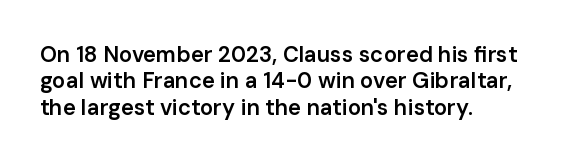
The image shows 22 px text type, upright; set left-aligned, line spacing 1.2x, normal letter spacing, not underlined.
